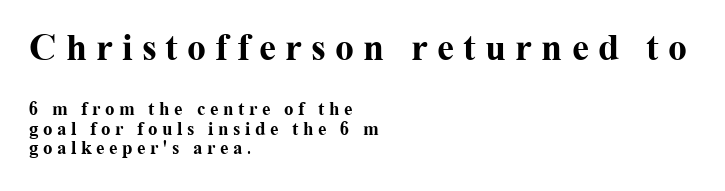
Looks like regular typesetting: each glyph gets only the width it needs. One-word summary of the alignment: left. The space directly below the letters is spotless. Quick note: interline space is minimal.
